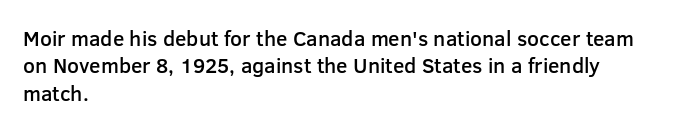
Line beginnings align vertically; line endings do not. Weight: semibold (demi). Tracking here is standard; glyphs follow each other at the usual distance. If you drew a line through each stem, it would be perfectly vertical. Has an underline been added? It has not.
